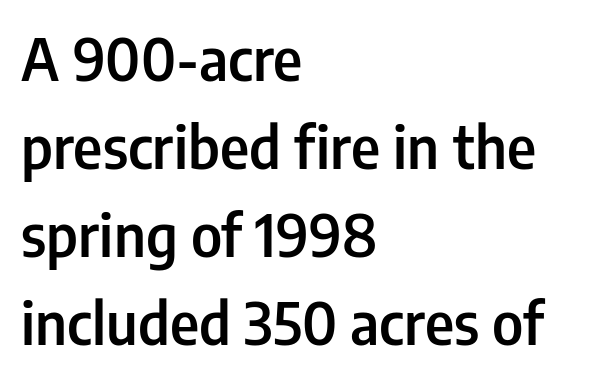
Ordinary non-slanted type is in use. Serif or sans? Sans — the stroke terminals are bare. Weight check: semibold — heavier than regular, not quite bold. This sample is left-justified, so line endings fall wherever the words run out.
